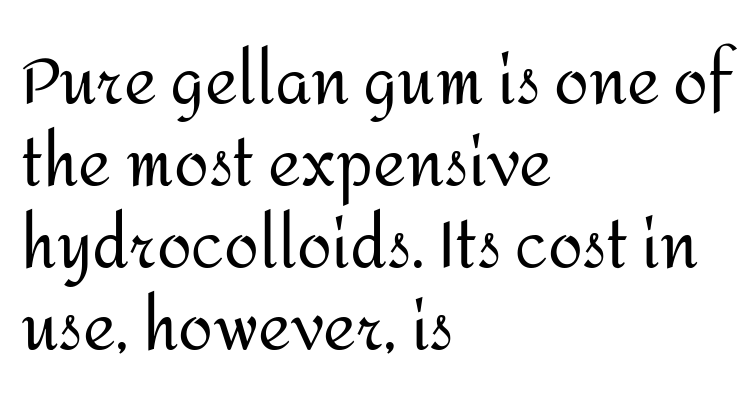
Q: Is the text bold? A: No.
Q: Is the text italic (slanted)? A: No, it is upright.
Q: Is the typeface a serif or a sans-serif typeface? A: Sans-serif.
Q: Is the text underlined? A: No.
Q: How is the paragraph aligned? A: Left-aligned.
Q: Is the spacing between letters normal or unusually wide? A: Normal.
Q: Is the spacing between lines tight, normal or loose? A: Normal.
Q: Width (condensed, normal, or wide)? A: Normal.
Q: Stroke contrast? A: Medium.
Q: x-height? A: Medium.
Q: Monospaced? A: No.
